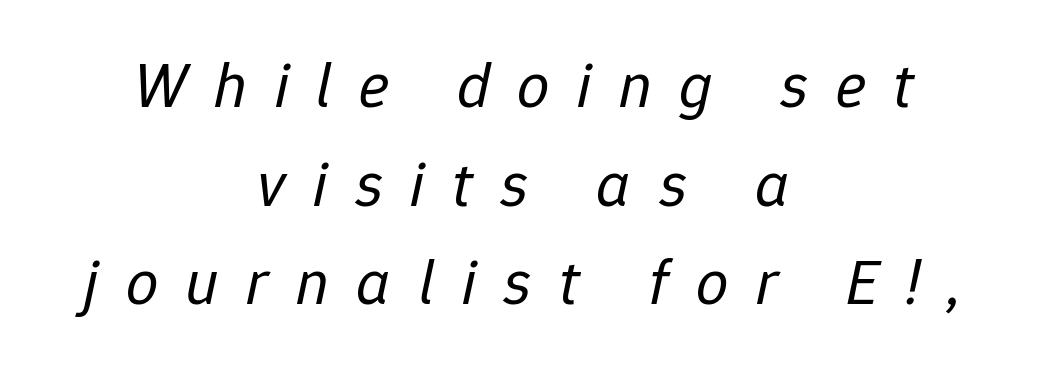
Is this a fixed-width face? No — the glyphs have proportional, varying widths. When letters slant like this, we call the style italic. The paragraph has two soft edges and a firm central axis. Substantial extra tracking has been applied to these lines. This block has exactly the height ordinary leading produces. Letters rest on an invisible, unmarked baseline.
